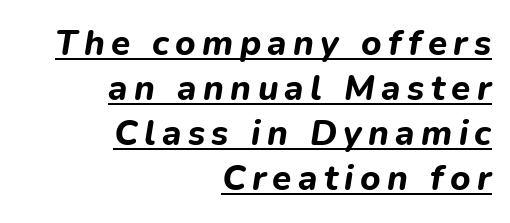
The image shows 35 px bold type, italic (leaning right); set right-aligned, normal line spacing (1.29x), underlined; low stroke contrast and a medium x-height.
